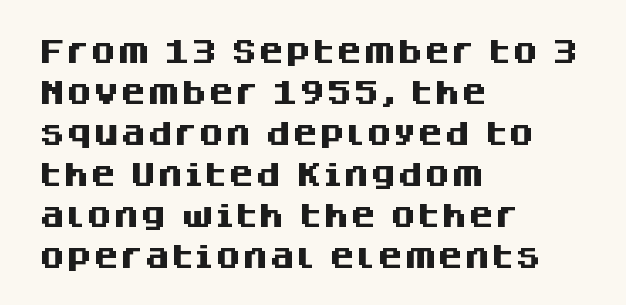
Q: Is the text bold? A: Yes.
Q: Is the text italic (slanted)? A: No, it is upright.
Q: Is the text underlined? A: No.
Q: How is the paragraph aligned? A: Left-aligned.
Q: Is the spacing between letters normal or unusually wide? A: Normal.
Q: Is the spacing between lines tight, normal or loose? A: Normal.
